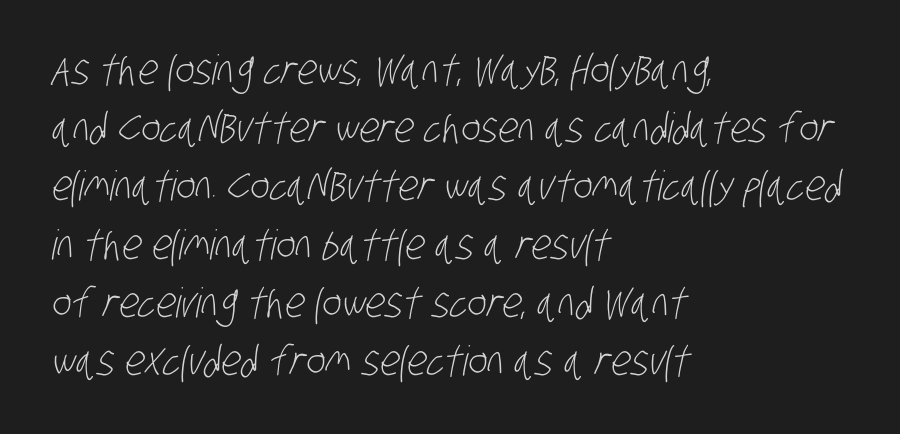
Proportional: the letters do not fall into vertical columns. A normal amount of white space separates one row of letters from the next. The words here are not underlined. Characters follow at the spacing the type designer built in. The designer went with a sans here, leaving each stem footless.
